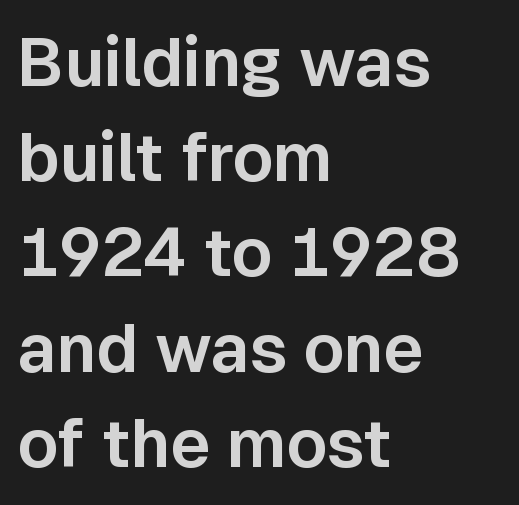
The gap between lines stays unmarked. Each line starts at the same left margin while the right side varies. Successive baselines arrive at the customary interval. Posture: straight, roman, zero tilt. A typesetter would label this face a sans. Tracking value appears to be zero — textbook default spacing.
